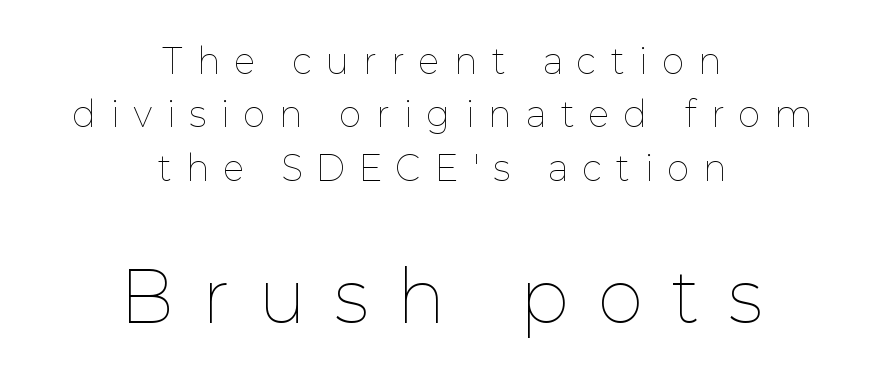
The image shows 69 px thin type, upright; set centered, normal line spacing (1.57x), unusually wide letter spacing (+0.44 em), not underlined; the second (bottom) block is 2.03x larger; low stroke contrast and a medium x-height.
